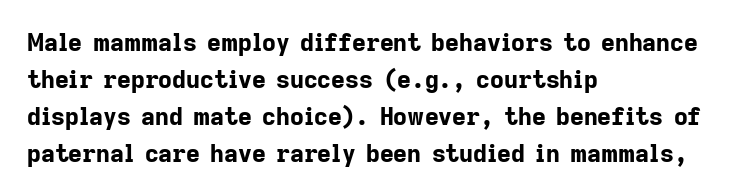
These lines sit exactly where default settings would place them. Descenders are the only things crossing below the line. As a designer I'd log this as weight 700, bold. Where is the straight margin? On the left. The axis of the letterforms is exactly vertical. No extra tracking has been applied to these lines.
